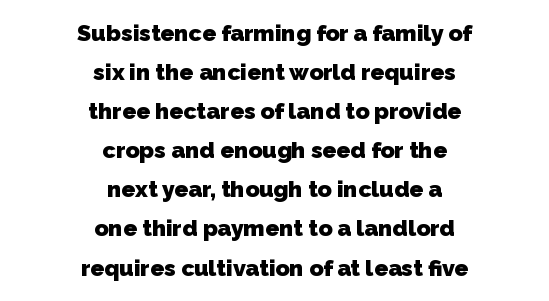
The sample has been set heavy, in full bold. Quick note: underline off. The passage shown has conventional tracking throughout. The rag falls on both sides of this text block equally. Baseline-to-baseline distance is the conventional proportion of letter height.
